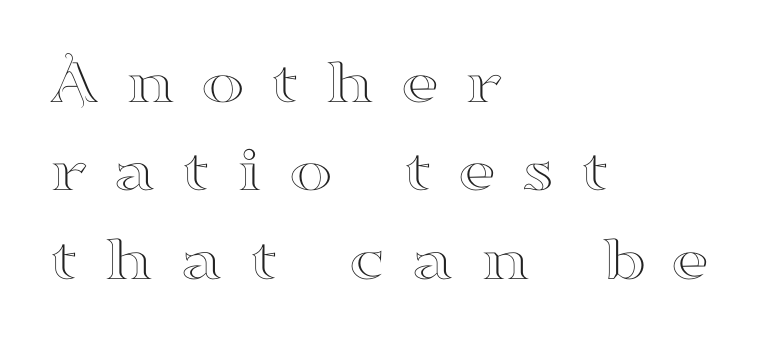
The letters advance in unequal steps, a hallmark of proportional type. Rows of type keep a routine distance in the vertical direction. The rendering inserts visible extra space after every character. The letters stand straight up with perfectly vertical stems.
